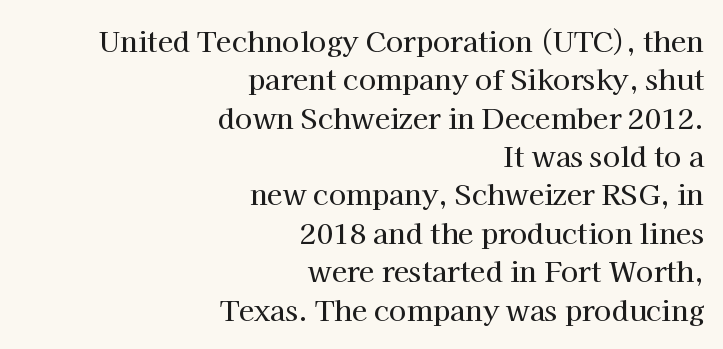
Think of a printed novel: that variable character pitch is what you see here. Interline gaps are of average width in this sample. Nobody drew a line under any word here. Does extra space separate the letters? No, they use regular spacing. Font category for this specimen: serif.
